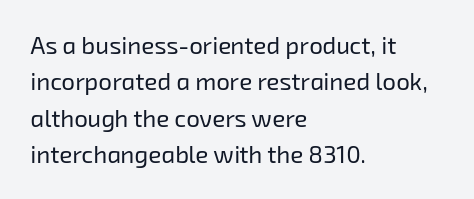
The image shows 24 px text type; set left-aligned, normal line spacing (1.52x), normal letter spacing, not underlined.
